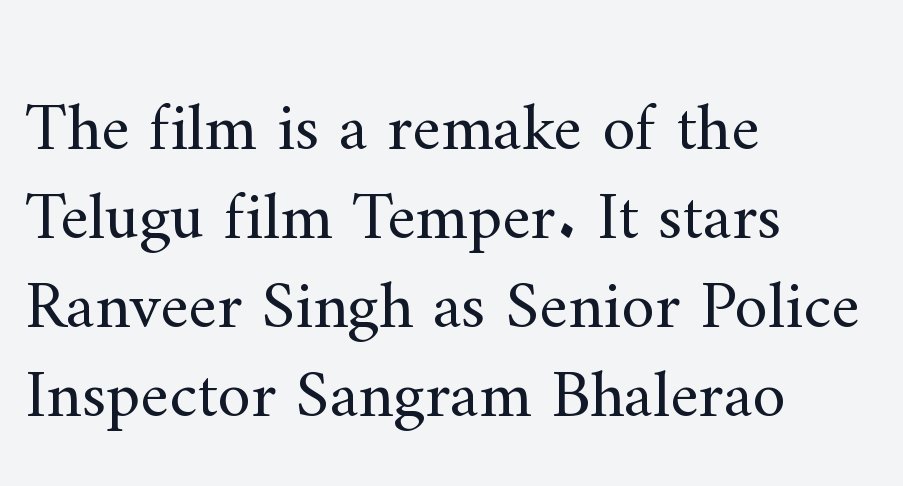
The image shows 68 px regular-weight serif type, upright; set left-aligned, normal line spacing (1.31x), normal letter spacing, not underlined; medium stroke contrast and a small x-height.
